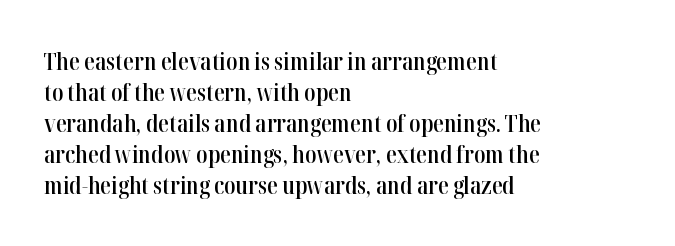
The image shows 24 px text type, upright; set left-aligned, normal line spacing (1.29x), normal letter spacing, not underlined.
